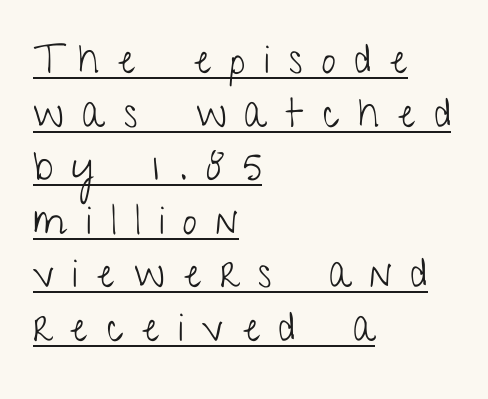
The font family rendered here belongs to the sans-serif group. Does the leading feel generous? No, just average. No extra ink here — the face is not bold. Designer's note — italics off, roman on. Every row of glyphs begins at an identical x-position on the left.
